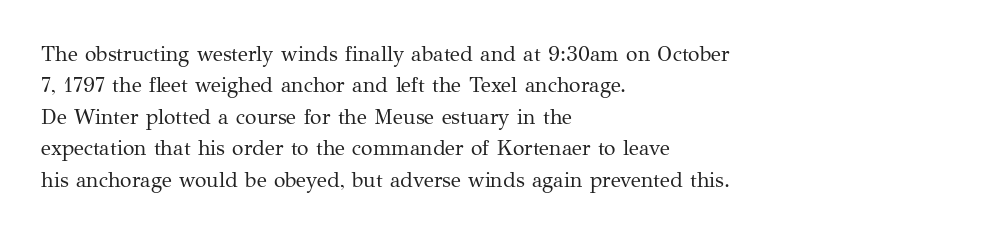
Q: Is the text bold? A: No.
Q: Is the text italic (slanted)? A: No, it is upright.
Q: Is the text underlined? A: No.
Q: How is the paragraph aligned? A: Left-aligned.
Q: Is the spacing between letters normal or unusually wide? A: Normal.
Q: Is the spacing between lines tight, normal or loose? A: Normal.
